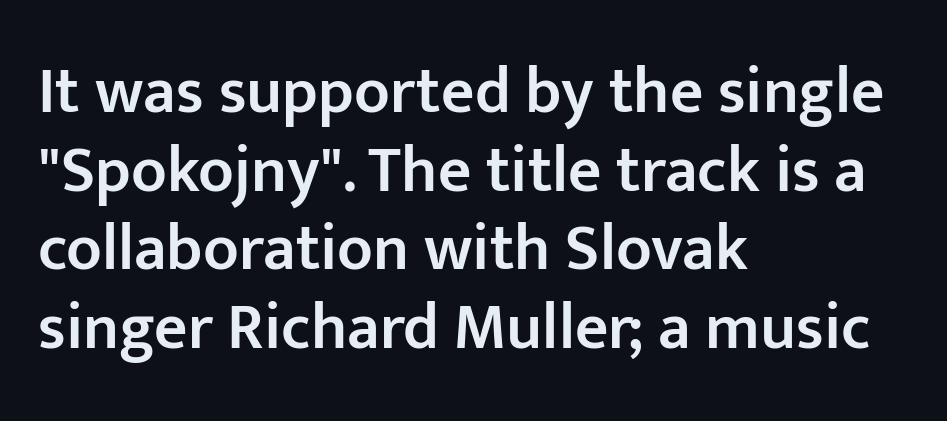
{"serif": "no", "italic": "no", "bold": "semi", "weight": "semibold", "width": "normal", "stroke_contrast": "low", "x_height": "medium", "monospaced": "no", "underline": "no", "align": "left", "line_spacing_ratio": 1.21, "letter_spacing": "normal", "letter_spacing_em": 0.0, "glyph_px": 65}
